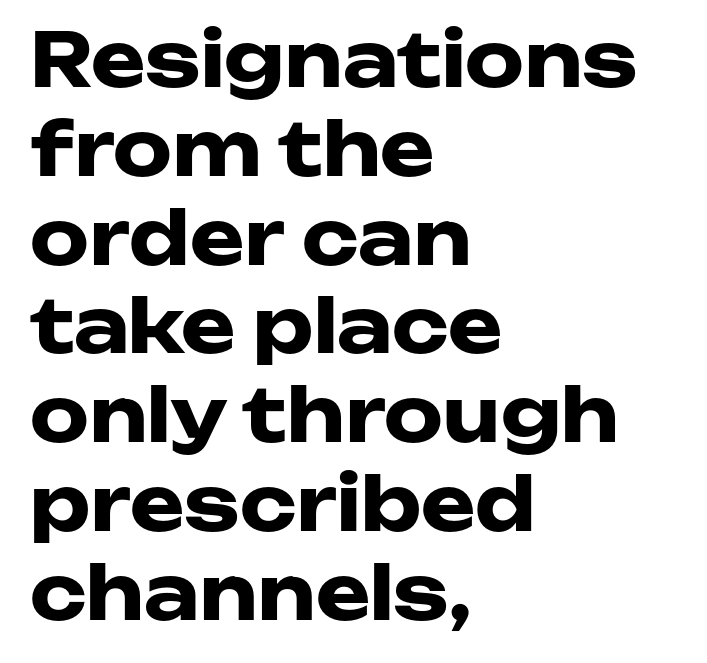
The image shows 74 px heavy, wide sans-serif type, upright; set left-aligned, line spacing 1.2x, normal letter spacing, not underlined; low stroke contrast and a medium x-height.
